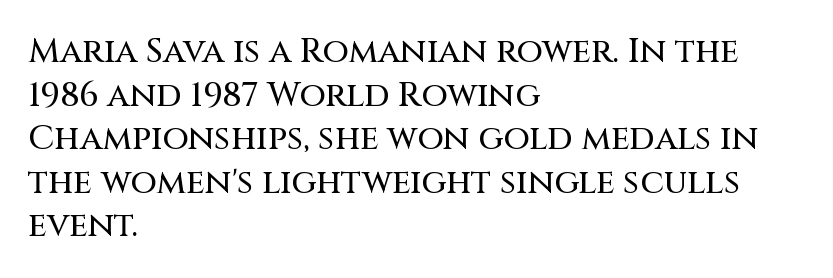
The image shows 34 px sans-serif type, upright; set left-aligned, normal line spacing (1.28x), normal letter spacing, not underlined; medium stroke contrast and a large x-height.
